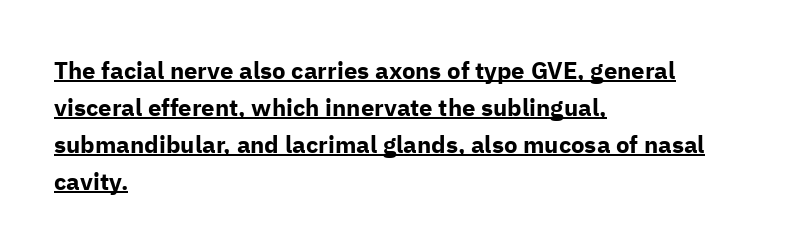
You'd pick this weight for a headline — it's a proper bold. There is no visible air inserted between adjacent glyphs. The face used here appears with an underline applied. This is roman type, the default non-slanted kind. A classic flush-left, rag-right setting is used for this passage. Compared with typical paragraphs, the rows here are spaced about the same.
